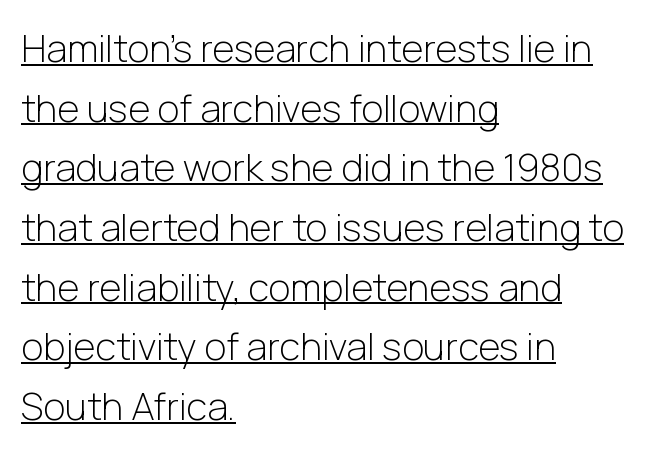
Q: Is the text bold? A: No.
Q: Is the text italic (slanted)? A: No, it is upright.
Q: Is the typeface a serif or a sans-serif typeface? A: Sans-serif.
Q: Is the text underlined? A: Yes.
Q: How is the paragraph aligned? A: Left-aligned.
Q: Is the spacing between letters normal or unusually wide? A: Normal.
Q: Is the spacing between lines tight, normal or loose? A: Normal.
Q: Width (condensed, normal, or wide)? A: Normal.
Q: Stroke contrast? A: Low.
Q: x-height? A: Medium.
Q: Monospaced? A: No.
